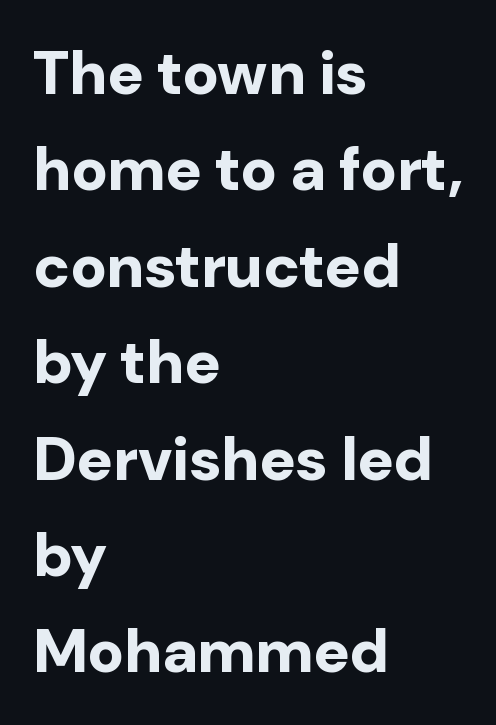
The image shows 61 px bold sans-serif type, upright; set left-aligned, normal line spacing (1.58x), normal letter spacing, not underlined; low stroke contrast and a medium x-height.
